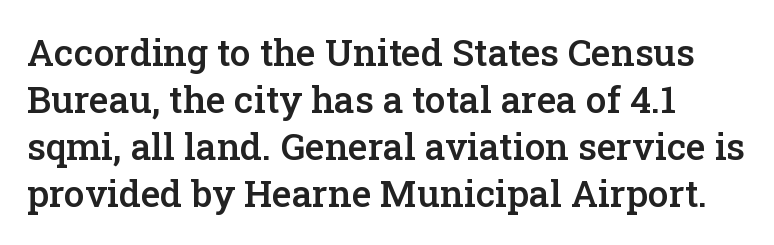
Type style note: has serifs. Descenders hang freely into open space. Here the glyphs are tracked normally, forming tight word shapes. Vertical spacing — default. The rendering uses natural spacing where letterforms have individual widths. Firm but not heavy-handed strokes: this text is semibold.
